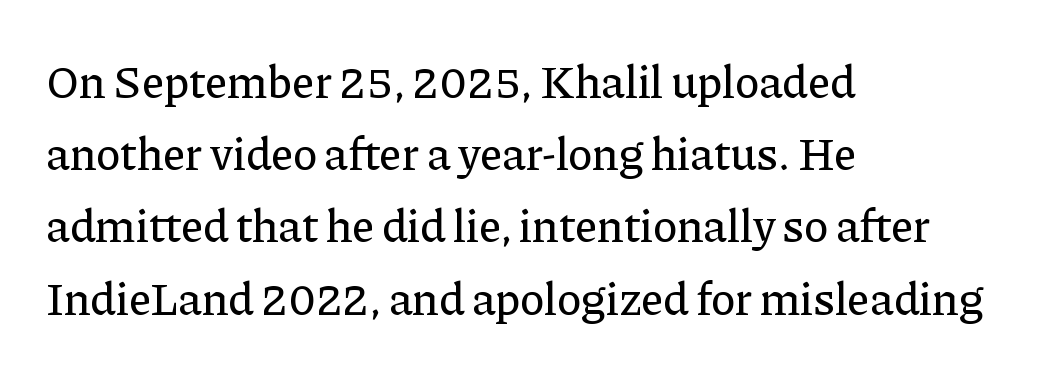
The image shows 46 px serif type, upright; set left-aligned, normal line spacing (1.57x), normal letter spacing, not underlined; low stroke contrast and a medium x-height.
